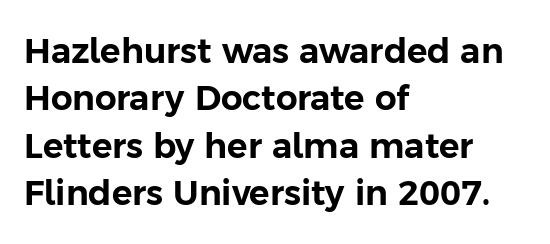
{"serif": "no", "italic": "no", "width": "normal", "stroke_contrast": "low", "x_height": "medium", "monospaced": "no", "underline": "no", "align": "left", "line_spacing": "normal", "line_spacing_ratio": 1.39, "letter_spacing": "normal", "letter_spacing_em": 0.0, "glyph_px": 34}
